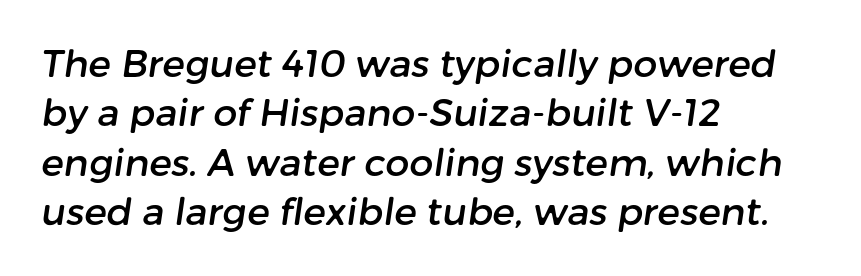
The image shows 38 px sans-serif type; set left-aligned, normal line spacing (1.3x), normal letter spacing, not underlined; low stroke contrast and a medium x-height.
